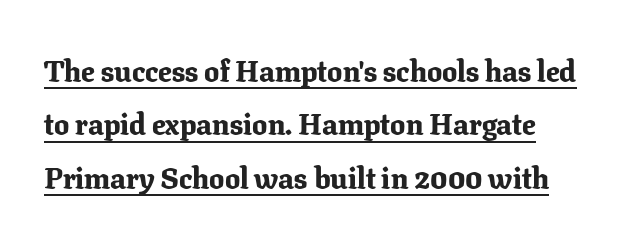
Q: Is the text bold? A: Yes.
Q: Is the text italic (slanted)? A: No, it is upright.
Q: Is the typeface a serif or a sans-serif typeface? A: Serif.
Q: Is the text underlined? A: Yes.
Q: Is the spacing between letters normal or unusually wide? A: Normal.
Q: Width (condensed, normal, or wide)? A: Normal.
Q: Stroke contrast? A: Low.
Q: x-height? A: Medium.
Q: Monospaced? A: No.
